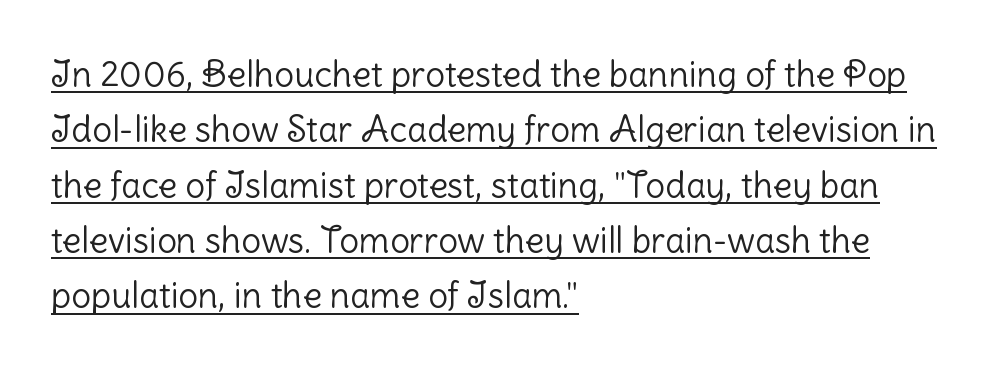
The image shows 35 px light sans-serif type, upright; set left-aligned, normal line spacing (1.58x), normal letter spacing, underlined; low stroke contrast and a medium x-height.
